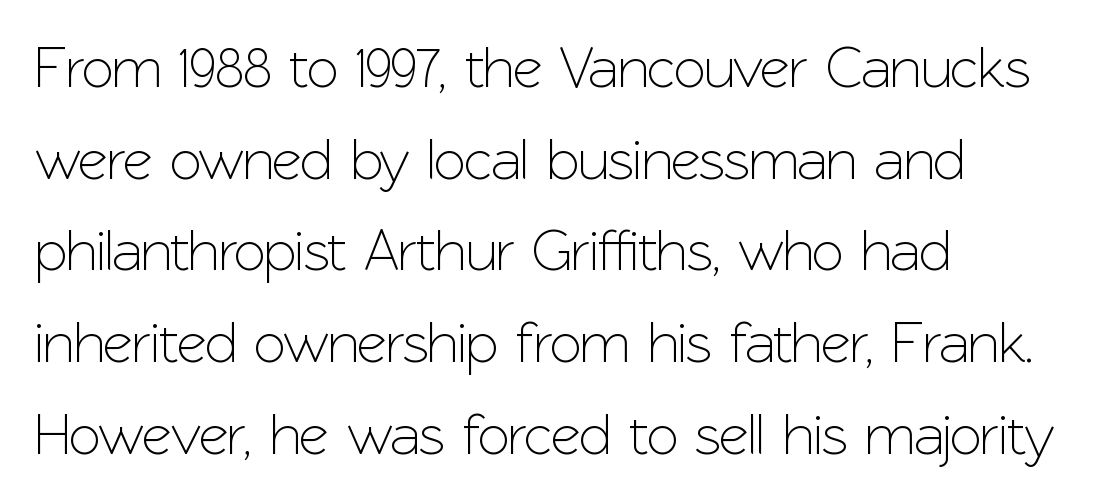
{"serif": "no", "italic": "no", "width": "normal", "stroke_contrast": "low", "x_height": "medium", "monospaced": "no", "underline": "no", "align": "left", "line_spacing": "normal", "line_spacing_ratio": 1.58, "letter_spacing": "normal", "letter_spacing_em": 0.0, "glyph_px": 58}
